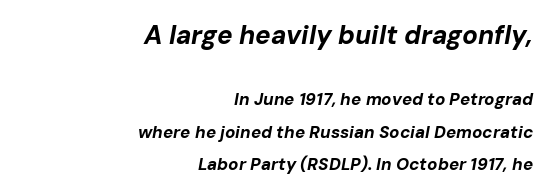
The image shows 26 px bold type, italic (leaning right); set right-aligned, loose line spacing (1.91x), normal letter spacing, not underlined; the first (top) block is 1.53x larger.
